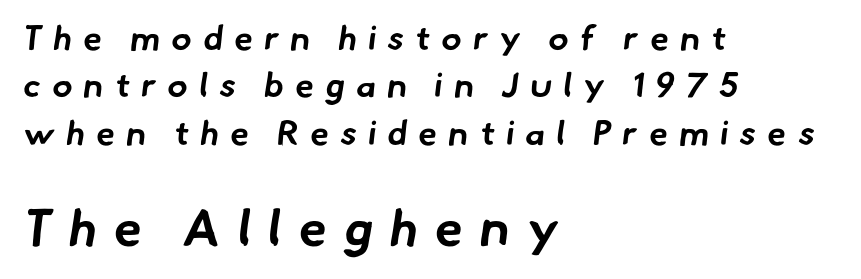
The image shows 51 px bold sans-serif type; set left-aligned, normal line spacing (1.39x), unusually wide letter spacing (+0.33 em), not underlined; the second (bottom) block is 1.5x larger; low stroke contrast and a small x-height.
